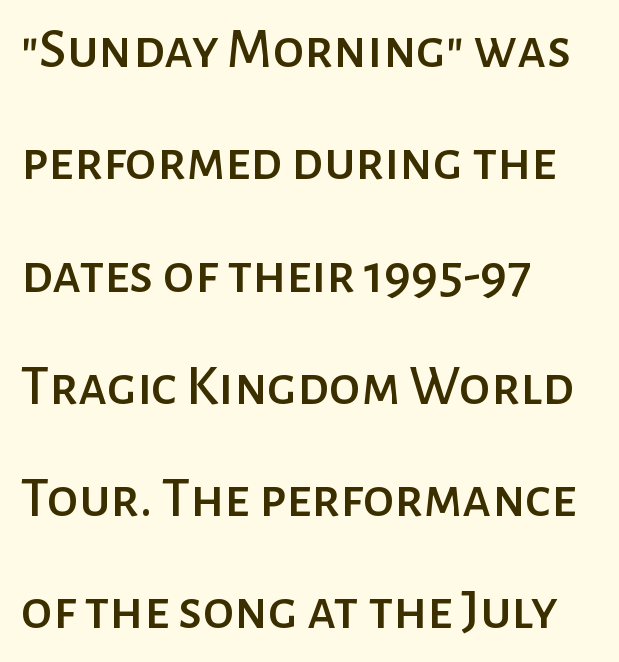
The image shows 57 px sans-serif type, upright; set left-aligned, loose line spacing (1.97x), normal letter spacing, not underlined; low stroke contrast and a medium x-height.
